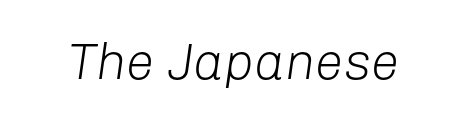
{"italic": "yes", "lean": "right", "slant_degrees": 8, "bold": "no", "weight": "light", "width": "normal", "stroke_contrast": "low", "x_height": "medium", "monospaced": "no", "underline": "no", "letter_spacing": "normal", "letter_spacing_em": 0.0, "glyph_px": 51}
